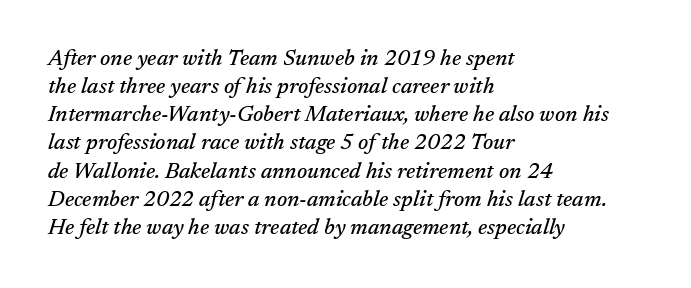
The image shows 22 px text type, italic (leaning right); set left-aligned, normal line spacing (1.28x), normal letter spacing, not underlined.
